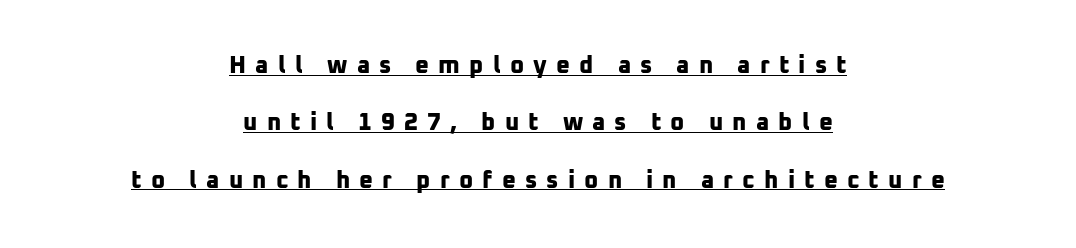
Q: Is the text bold? A: Yes.
Q: Is the text underlined? A: Yes.
Q: How is the paragraph aligned? A: Centered.
Q: Is the spacing between letters normal or unusually wide? A: Unusually wide.
Q: Is the spacing between lines tight, normal or loose? A: Loose.
